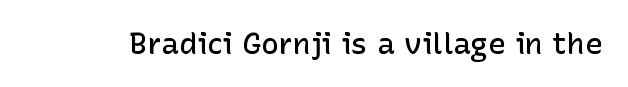
Strokes here are thickened, but only to semibold level. The words here are not underlined. The letters sit at their default tracking, neither squeezed nor spread. Note the varied advance widths — an 'i' is clearly narrower than an 'm'.
